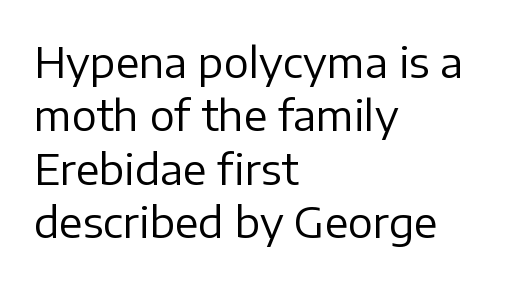
{"serif": "no", "italic": "no", "bold": "no", "weight": "regular", "width": "normal", "stroke_contrast": "low", "x_height": "medium", "monospaced": "no", "underline": "no", "align": "left", "line_spacing": "normal", "line_spacing_ratio": 1.27, "letter_spacing": "normal", "letter_spacing_em": 0.0, "glyph_px": 42}
